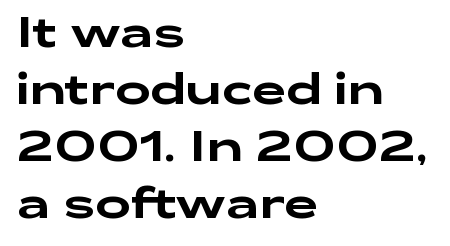
{"serif": "no", "italic": "no", "width": "wide", "stroke_contrast": "low", "x_height": "medium", "monospaced": "no", "underline": "no", "align": "left", "line_spacing": "normal", "line_spacing_ratio": 1.36, "letter_spacing": "normal", "letter_spacing_em": 0.0, "glyph_px": 42}
